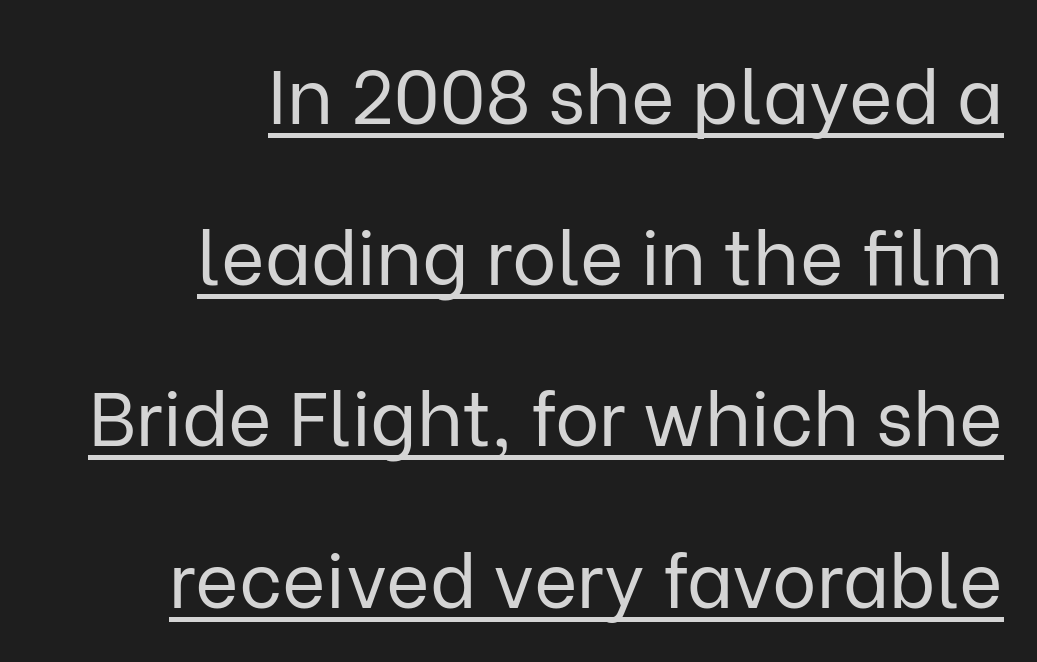
The image shows 75 px regular-weight sans-serif type, upright; set right-aligned, loose line spacing (2.15x), normal letter spacing, underlined; low stroke contrast and a medium x-height.
